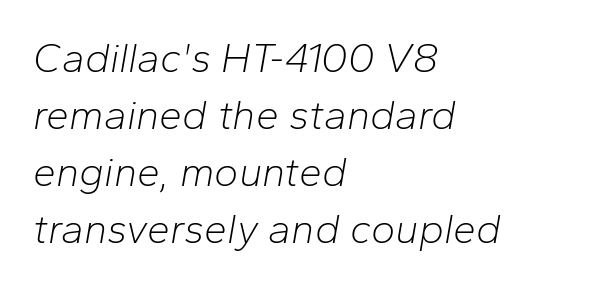
{"italic": "yes", "lean": "right", "slant_degrees": 10, "bold": "no", "weight": "light", "width": "normal", "stroke_contrast": "low", "x_height": "medium", "monospaced": "no", "underline": "no", "align": "left", "line_spacing": "normal", "line_spacing_ratio": 1.39, "letter_spacing": "normal", "letter_spacing_em": 0.0, "glyph_px": 41}
